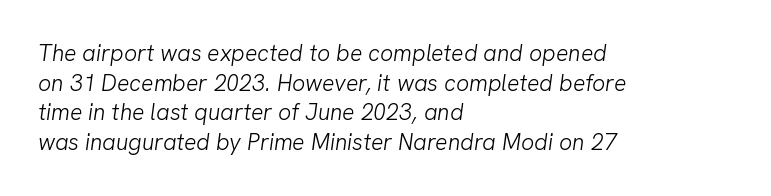
Q: Is the text bold? A: No.
Q: Is the text underlined? A: No.
Q: How is the paragraph aligned? A: Left-aligned.
Q: Is the spacing between letters normal or unusually wide? A: Normal.
Q: Is the spacing between lines tight, normal or loose? A: Normal.
